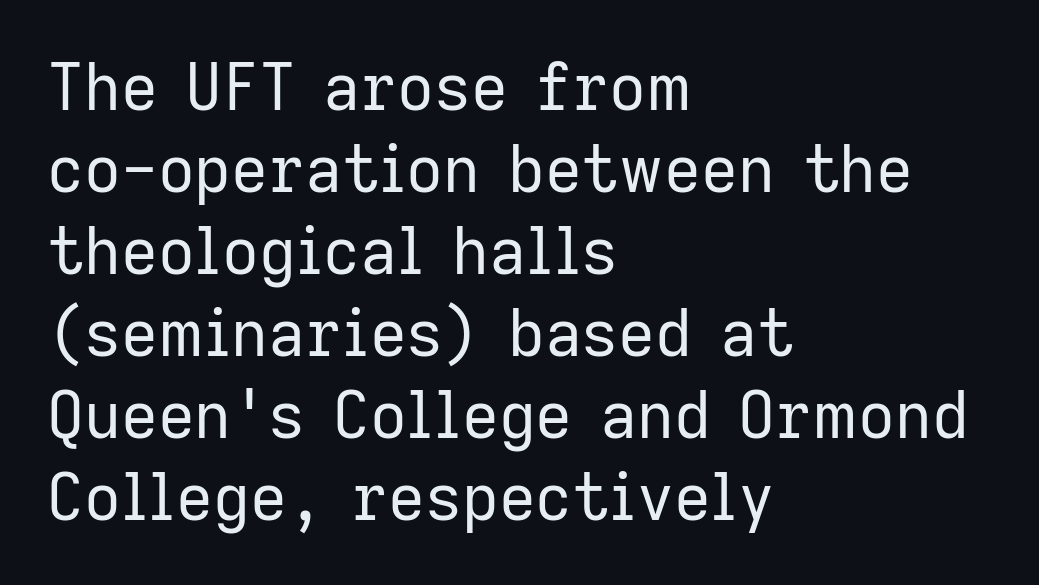
Type without underlining. Ink coverage per letter is moderate at most. Unlike a traditional serif, this face leaves its strokes unadorned. This sample uses plain, unmodified letter spacing. Do the letters lean? They stand straight. Is this a fixed-width face? No — the glyphs have proportional, varying widths.
